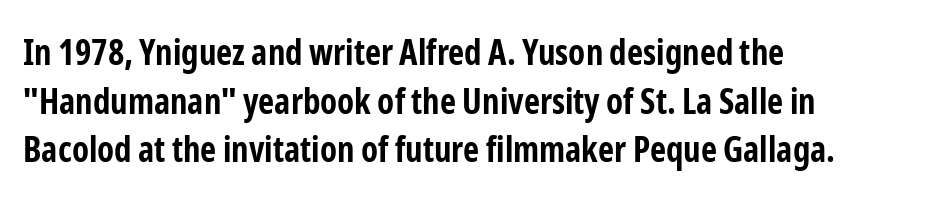
{"serif": "no", "italic": "no", "bold": "yes", "weight": "bold", "width": "condensed", "stroke_contrast": "low", "x_height": "medium", "monospaced": "no", "underline": "no", "align": "left", "line_spacing": "normal", "line_spacing_ratio": 1.39, "letter_spacing": "normal", "letter_spacing_em": 0.0, "glyph_px": 35}
